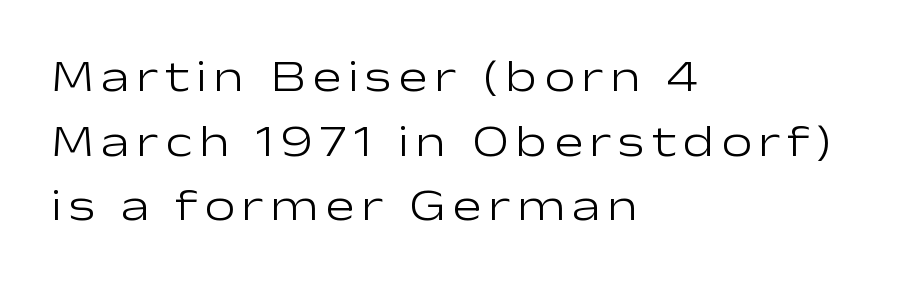
The passage shown is typed in a proportional face where columns would drift. Layout note: lines flush left. The strokes are not fattened; the text isn't bold. The lines sit at an ordinary, default distance from one another. Honestly, there is no underline to notice here at all. The typeface chosen for these lines omits serifs.
